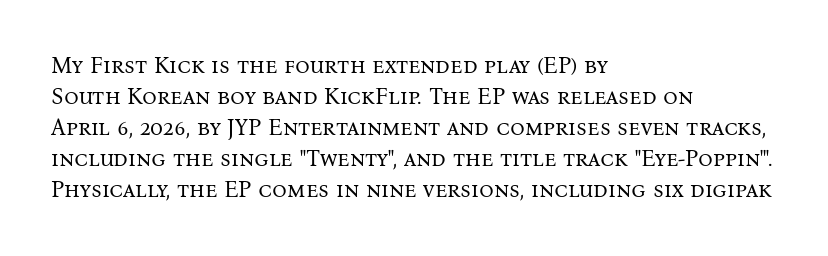
Posture: upright roman. The ragged edge is on the right, which tells us the setting is flush left. Reading down the column, the eye jumps a familiar distance to each next line. The specimen omits any rule beneath the text block's lines. The face looks like a standard text weight, possibly lighter.
